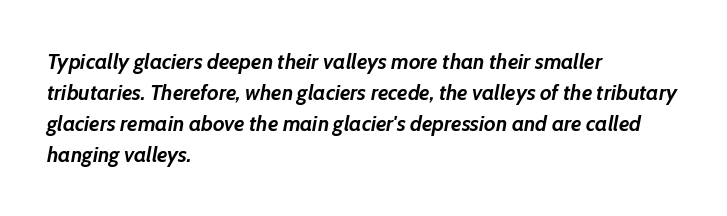
Weight: bold. Descender tails drop into unmarked territory. Does extra space separate the letters? No, they use regular spacing. Notice how descenders clear the ascenders below comfortably — that's standard leading. Would a proofreader flag this as italicized? Yes. Compared with a centered layout, this one pins lines to the left instead.
